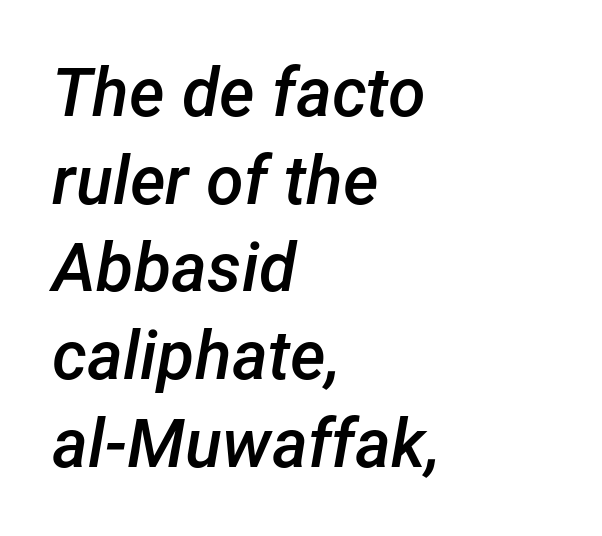
{"italic": "yes", "lean": "right", "slant_degrees": 12, "bold": "semi", "weight": "semibold", "width": "normal", "stroke_contrast": "low", "x_height": "medium", "monospaced": "no", "underline": "no", "align": "left", "line_spacing": "normal", "line_spacing_ratio": 1.29, "letter_spacing": "normal", "letter_spacing_em": 0.0, "glyph_px": 68}
